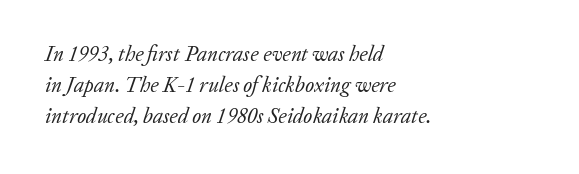
{"italic": "yes", "lean": "right", "slant_degrees": 20, "bold": "no", "underline": "no", "align": "left", "line_spacing": "normal", "line_spacing_ratio": 1.47, "letter_spacing": "normal", "letter_spacing_em": 0.0, "glyph_px": 21}
